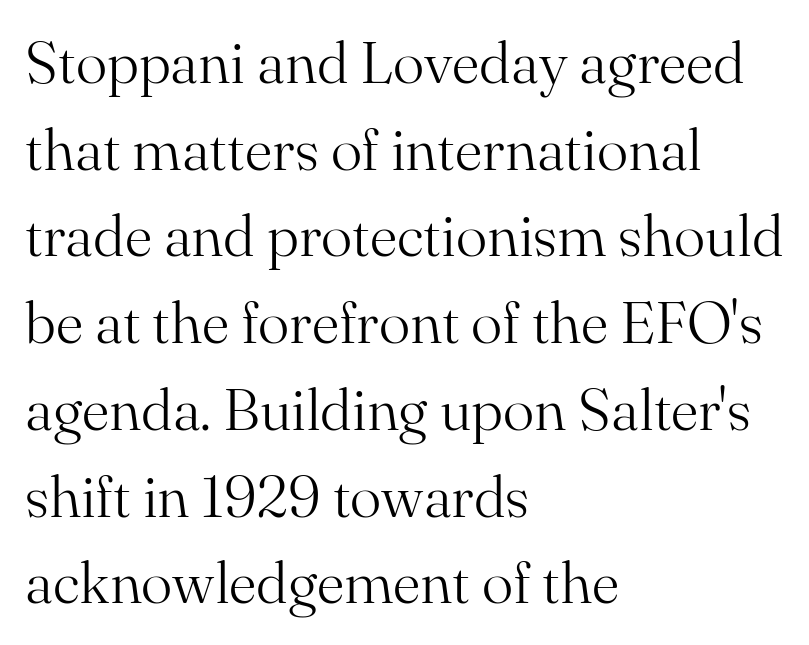
{"serif": "yes", "italic": "no", "bold": "no", "weight": "light", "width": "normal", "stroke_contrast": "medium", "x_height": "small", "monospaced": "no", "underline": "no", "align": "left", "line_spacing": "normal", "line_spacing_ratio": 1.47, "letter_spacing": "normal", "letter_spacing_em": 0.0, "glyph_px": 59}
